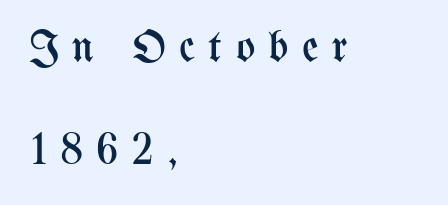
Q: Is the text bold? A: No.
Q: Is the text italic (slanted)? A: No, it is upright.
Q: Is the text underlined? A: No.
Q: How is the paragraph aligned? A: Left-aligned.
Q: Is the spacing between letters normal or unusually wide? A: Unusually wide.
Q: Is the spacing between lines tight, normal or loose? A: Loose.
Q: Width (condensed, normal, or wide)? A: Condensed.
Q: Stroke contrast? A: Medium.
Q: x-height? A: Medium.
Q: Monospaced? A: No.
